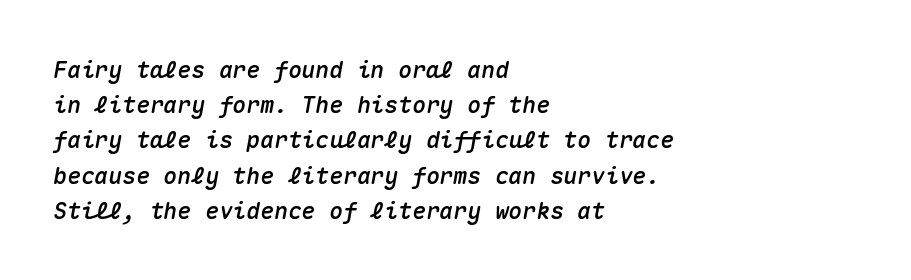
The image shows 23 px text type, italic (leaning right); set left-aligned, normal line spacing (1.53x), normal letter spacing, not underlined.
